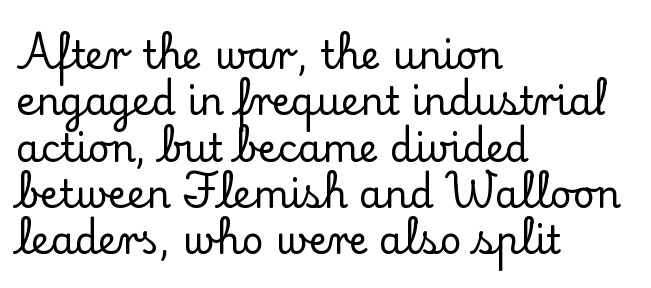
The image shows 38 px serif type, upright; set left-aligned, line spacing 1.22x, normal letter spacing, not underlined; low stroke contrast and a small x-height.
